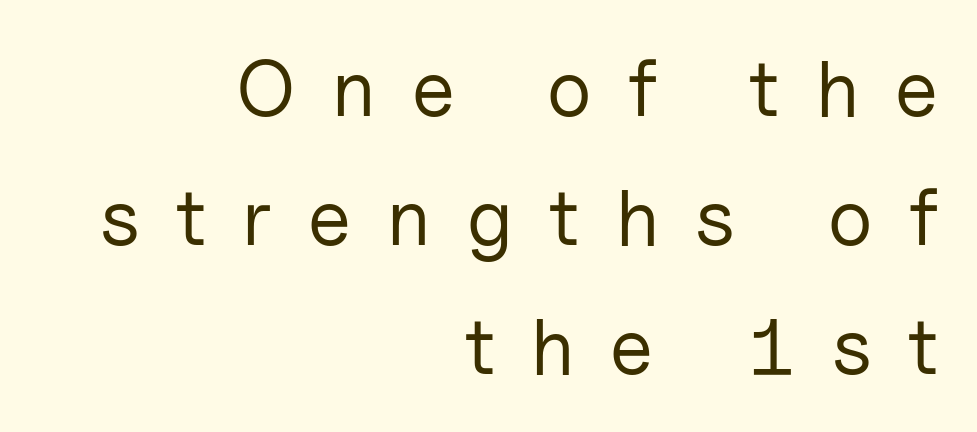
{"serif": "no", "italic": "no", "bold": "no", "weight": "regular", "width": "normal", "stroke_contrast": "low", "x_height": "medium", "monospaced": "no", "underline": "no", "align": "right", "line_spacing": "normal", "line_spacing_ratio": 1.63, "letter_spacing": "wide", "letter_spacing_em": 0.46, "glyph_px": 79}
